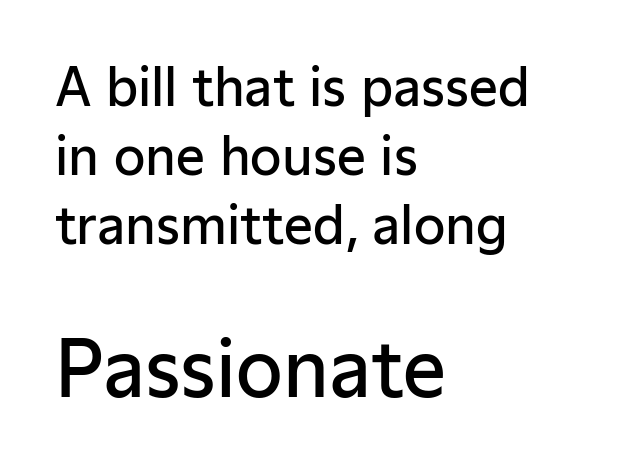
Q: Is the text bold? A: Semi-bold.
Q: Is the text italic (slanted)? A: No, it is upright.
Q: Is the typeface a serif or a sans-serif typeface? A: Sans-serif.
Q: Is the text underlined? A: No.
Q: How is the paragraph aligned? A: Left-aligned.
Q: Is the spacing between letters normal or unusually wide? A: Normal.
Q: Is the spacing between lines tight, normal or loose? A: Normal.
Q: Which block of text is set in a larger size, the first (top) or the second (bottom)? A: The second (bottom) one.
Q: Width (condensed, normal, or wide)? A: Normal.
Q: Stroke contrast? A: Low.
Q: x-height? A: Medium.
Q: Monospaced? A: No.
